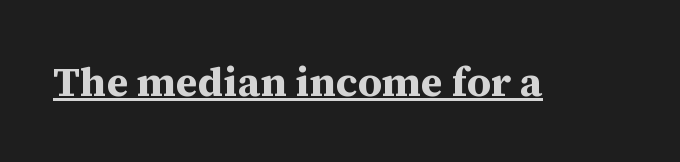
The image shows 41 px bold serif type, upright; set normal letter spacing, underlined; medium stroke contrast and a medium x-height.
